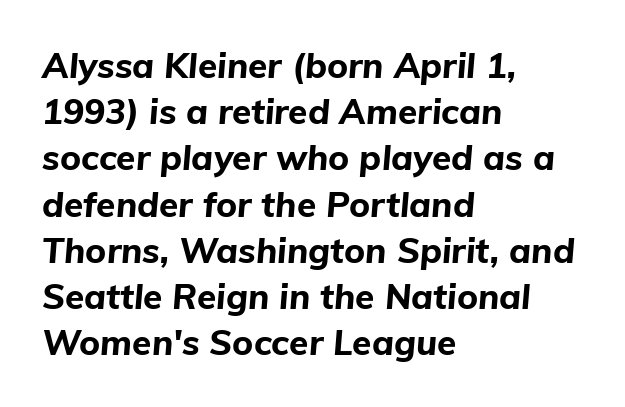
Q: Is the text bold? A: Yes.
Q: Is the text italic (slanted)? A: Yes, it leans right by about 5 degrees.
Q: Is the text underlined? A: No.
Q: How is the paragraph aligned? A: Left-aligned.
Q: Is the spacing between letters normal or unusually wide? A: Normal.
Q: Is the spacing between lines tight, normal or loose? A: Normal.
Q: Width (condensed, normal, or wide)? A: Normal.
Q: Stroke contrast? A: Low.
Q: x-height? A: Medium.
Q: Monospaced? A: No.
